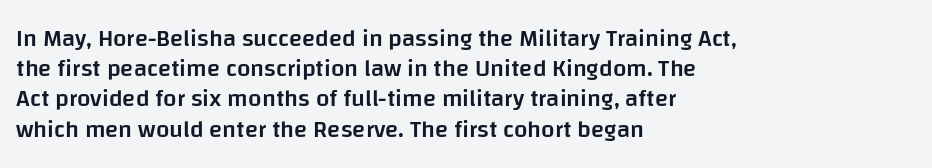
The image shows 24 px text type, upright; set left-aligned, normal line spacing (1.26x), normal letter spacing, not underlined.
